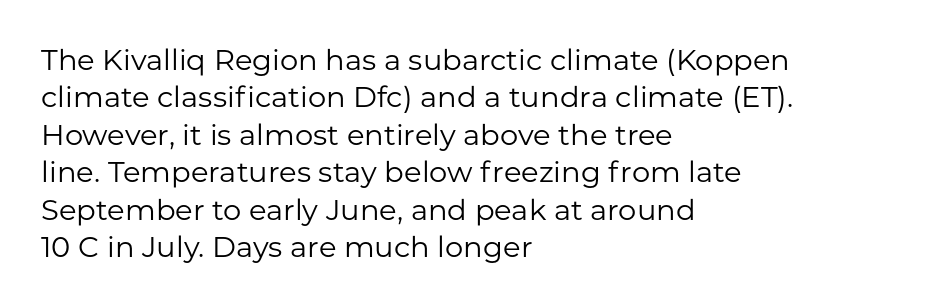
Are there feet on the stems? There aren't — it's a sans. The gap between lines stays unmarked. Does the lettering tilt? It doesn't — this is upright. Each letter keeps its own natural width here, so spacing adapts to shape. How are the letters spaced? Ordinarily, with no added tracking. The compositor pushed each line to the left boundary.
